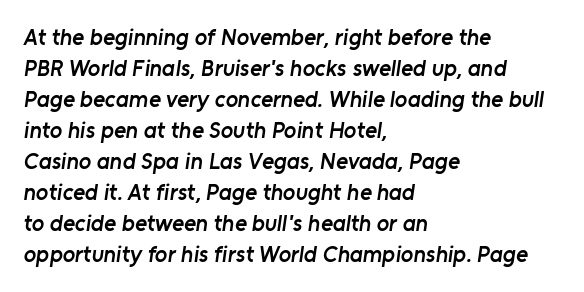
Q: Is the text bold? A: Semi-bold.
Q: Is the text underlined? A: No.
Q: How is the paragraph aligned? A: Left-aligned.
Q: Is the spacing between letters normal or unusually wide? A: Normal.
Q: Is the spacing between lines tight, normal or loose? A: Normal.
